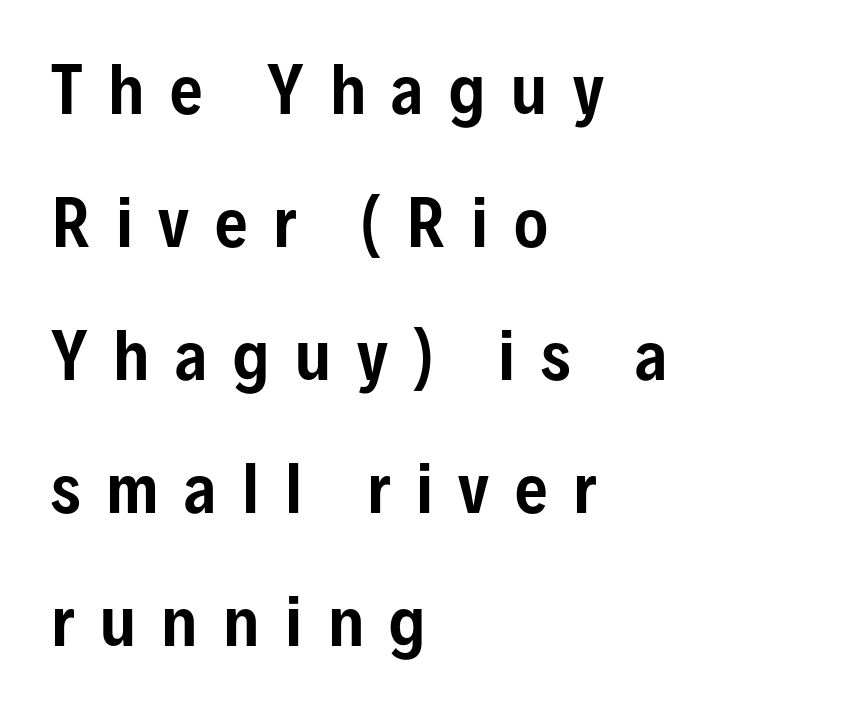
The image shows 64 px condensed sans-serif type, upright; set left-aligned, loose line spacing (2.08x), unusually wide letter spacing (+0.4 em), not underlined; low stroke contrast and a medium x-height.
